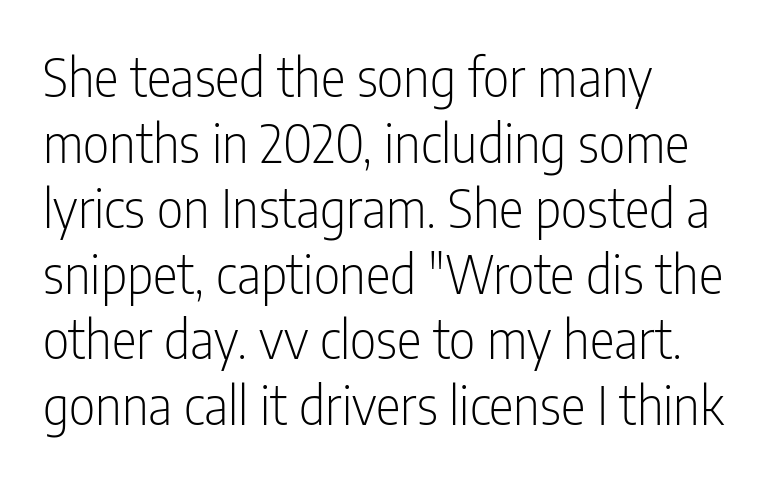
The image shows 52 px light, condensed sans-serif type, upright; set left-aligned, normal line spacing (1.26x), normal letter spacing, not underlined; low stroke contrast and a medium x-height.
